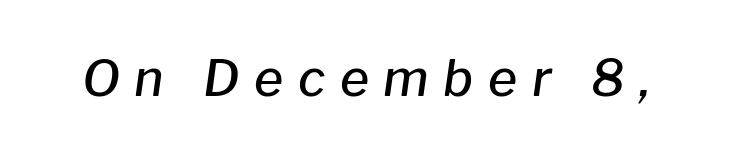
The gaps between neighbouring characters are conspicuously large. Anything drawn beneath the words? Only blank space. The rendering uses a semibold face; strokes are thickened but not to full bold. Each letter keeps its own natural width here, so spacing adapts to shape.
